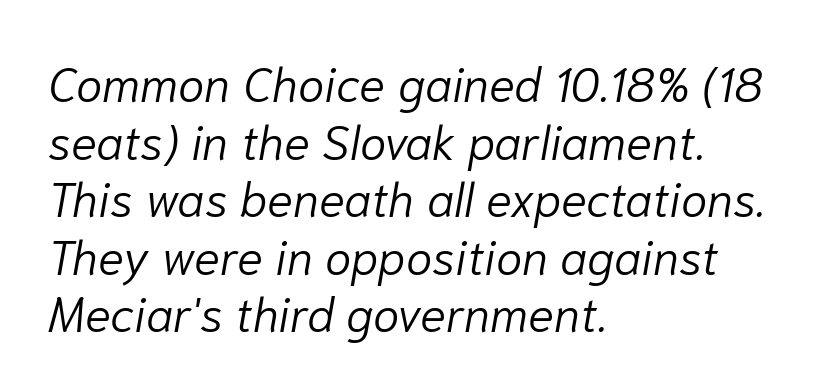
{"italic": "yes", "lean": "right", "slant_degrees": 10, "bold": "no", "weight": "light", "width": "normal", "stroke_contrast": "low", "x_height": "medium", "monospaced": "no", "underline": "no", "align": "left", "line_spacing_ratio": 1.2, "letter_spacing": "normal", "letter_spacing_em": 0.0, "glyph_px": 48}
